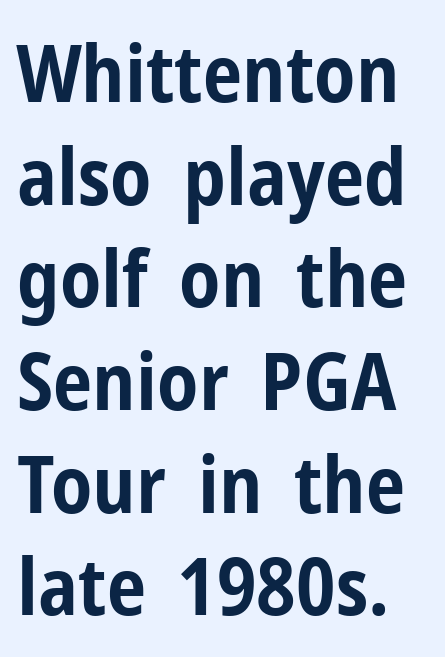
{"serif": "no", "italic": "no", "bold": "yes", "weight": "bold", "width": "condensed", "stroke_contrast": "low", "x_height": "medium", "monospaced": "no", "underline": "no", "line_spacing": "normal", "line_spacing_ratio": 1.3, "letter_spacing": "normal", "letter_spacing_em": 0.0, "glyph_px": 79}
